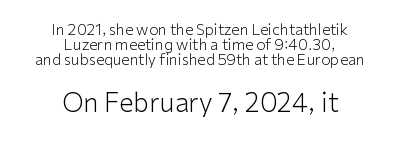
The image shows 26 px text type, upright; set centered, tight line spacing (1.01x), normal letter spacing, not underlined; the second (bottom) block is 1.73x larger.
